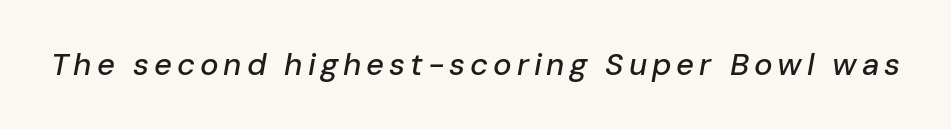
This rendering features lettering with no underline. Posture: slanted. Do the characters align in a grid? No, the font is proportional.
